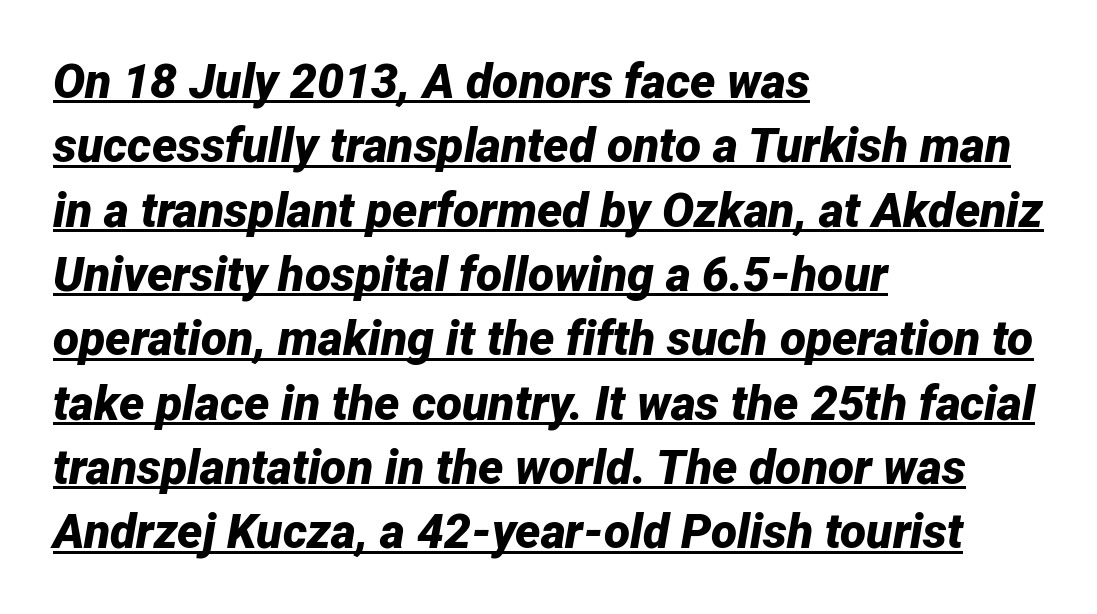
The image shows 48 px bold type, italic (leaning right); set left-aligned, normal line spacing (1.34x), normal letter spacing, underlined; low stroke contrast and a medium x-height.
